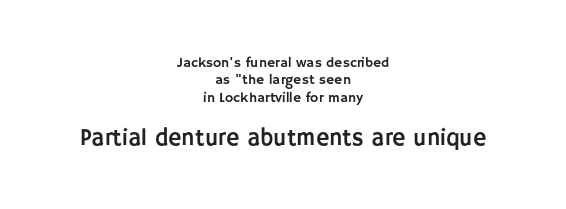
The following chunk of copy outweighs the initial chunk in type size. Ascenders rise straight up at ninety degrees. The gaps between neighbouring characters are ordinary and unremarkable. The space beneath each line is pristine and unruled. Leftover space on each line is divided equally before and after the words.
